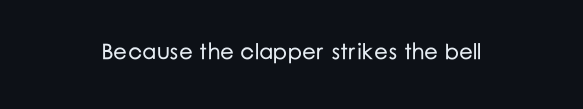
Inter-character spacing is left at the font's built-in metrics. The letters stand straight up with perfectly vertical stems. Underlining? Definitely not there. One-word summary of the alignment: center.
